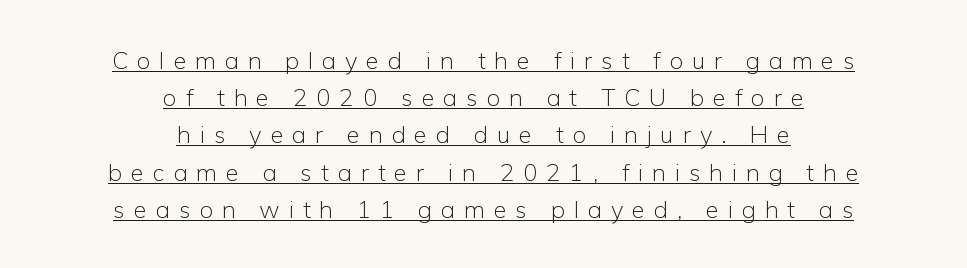
Q: Is the text bold? A: No.
Q: Is the text italic (slanted)? A: No, it is upright.
Q: Is the text underlined? A: Yes.
Q: How is the paragraph aligned? A: Centered.
Q: Is the spacing between letters normal or unusually wide? A: Unusually wide.
Q: Is the spacing between lines tight, normal or loose? A: Normal.
